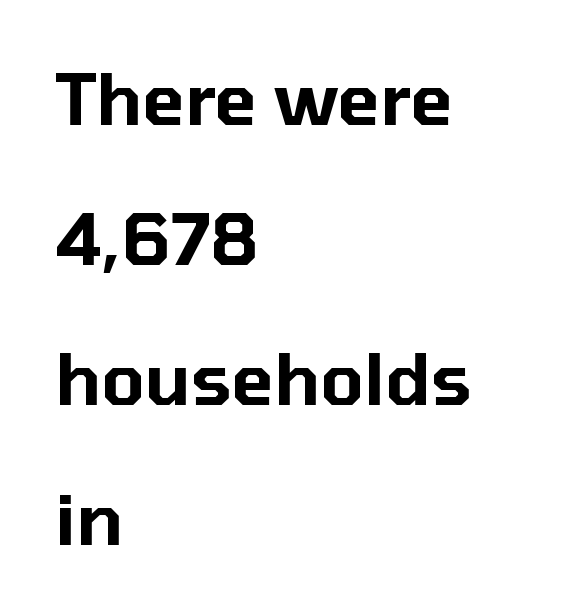
The image shows 70 px sans-serif type, upright; set left-aligned, loose line spacing (2.0x), normal letter spacing, not underlined; low stroke contrast and a medium x-height.
